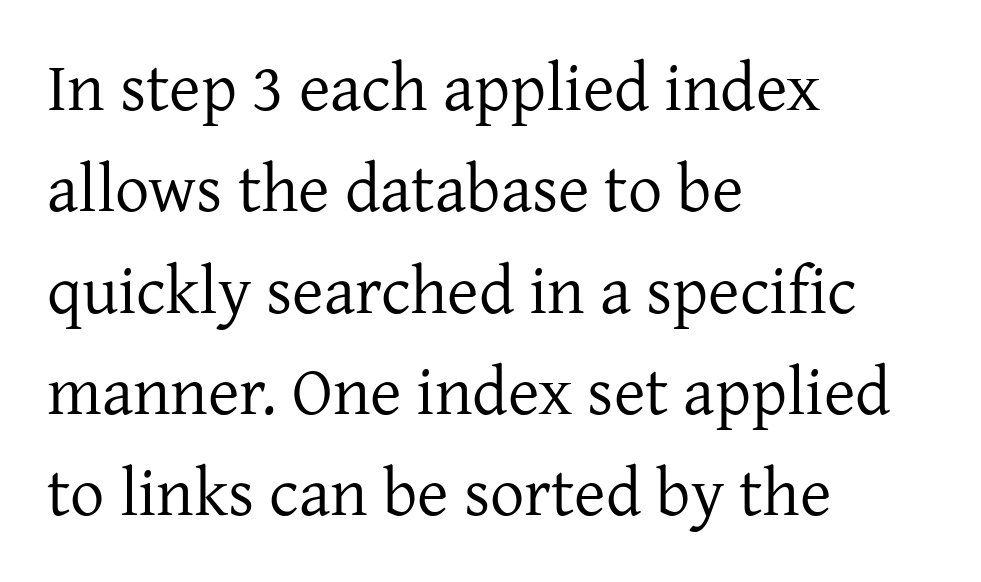
Q: Is the text bold? A: No.
Q: Is the text italic (slanted)? A: No, it is upright.
Q: Is the typeface a serif or a sans-serif typeface? A: Serif.
Q: Is the text underlined? A: No.
Q: How is the paragraph aligned? A: Left-aligned.
Q: Is the spacing between letters normal or unusually wide? A: Normal.
Q: Is the spacing between lines tight, normal or loose? A: Normal.
Q: Width (condensed, normal, or wide)? A: Normal.
Q: Stroke contrast? A: Low.
Q: x-height? A: Medium.
Q: Monospaced? A: No.
